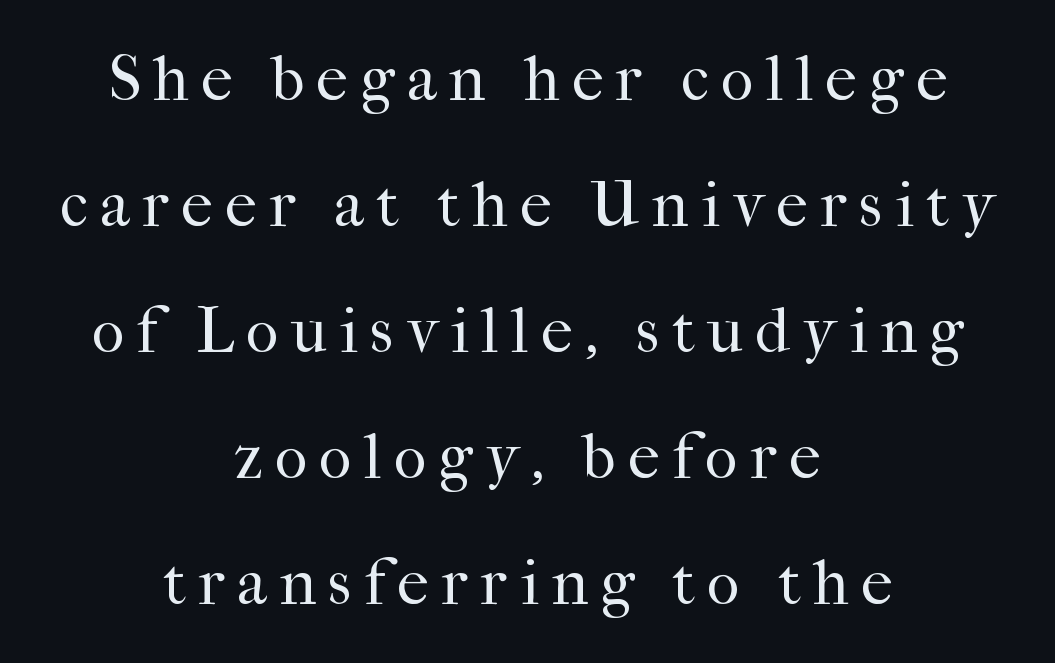
Honestly, the rows look like they've been pulled way apart. Every stem runs plumb, perpendicular to the baseline. Reading down the block, each line starts at a different indent, mirrored at its end. The face used here is proportionally spaced, like ordinary book or web type. The gap between lines stays unmarked. Each stroke keeps to a modest, everyday thickness or less.
